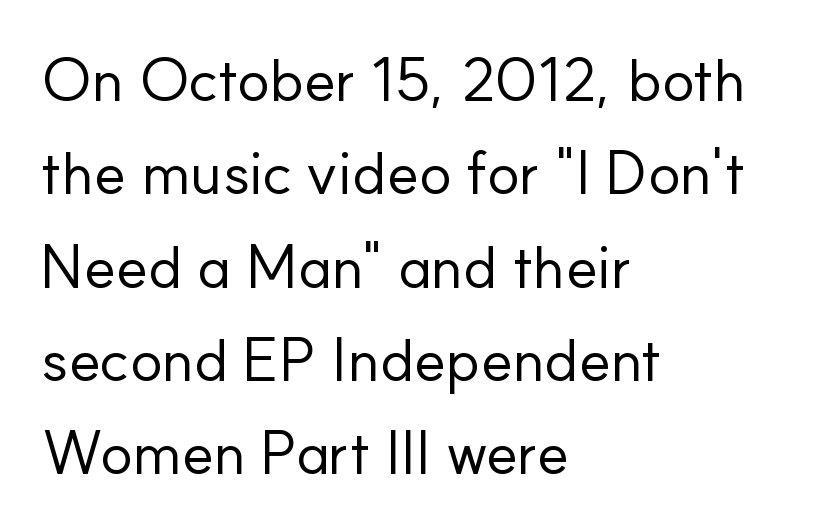
Q: Is the text bold? A: No.
Q: Is the text italic (slanted)? A: No, it is upright.
Q: Is the typeface a serif or a sans-serif typeface? A: Sans-serif.
Q: Is the text underlined? A: No.
Q: How is the paragraph aligned? A: Left-aligned.
Q: Is the spacing between letters normal or unusually wide? A: Normal.
Q: Is the spacing between lines tight, normal or loose? A: Normal.
Q: Width (condensed, normal, or wide)? A: Normal.
Q: Stroke contrast? A: Low.
Q: x-height? A: Small.
Q: Monospaced? A: No.
